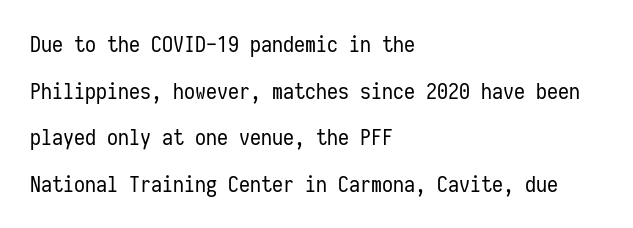
The image shows 22 px text type, upright; set left-aligned, loose line spacing (2.12x), normal letter spacing, not underlined.
